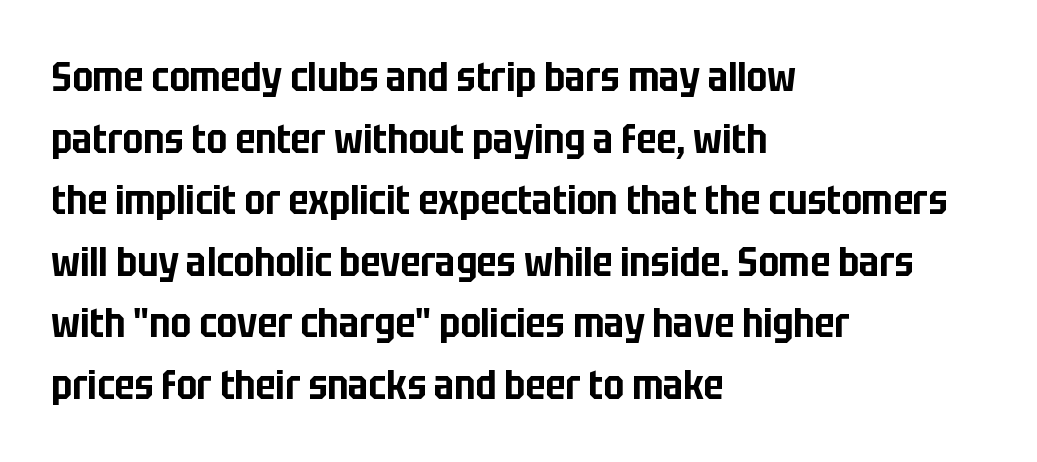
The image shows 40 px condensed sans-serif type, upright; set left-aligned, normal line spacing (1.54x), normal letter spacing, not underlined; low stroke contrast and a large x-height.
